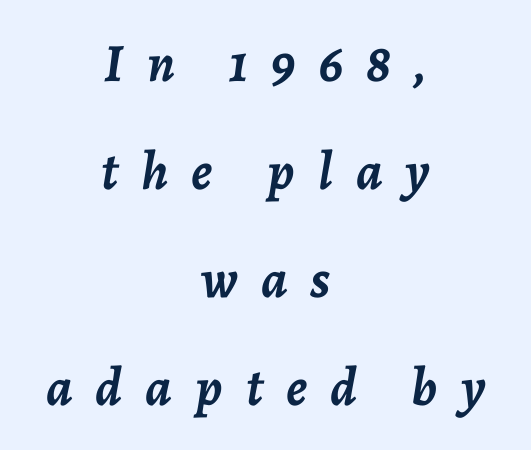
Q: Is the text bold? A: Yes.
Q: Is the text italic (slanted)? A: Yes, it leans right by about 7 degrees.
Q: Is the text underlined? A: No.
Q: How is the paragraph aligned? A: Centered.
Q: Is the spacing between letters normal or unusually wide? A: Unusually wide.
Q: Is the spacing between lines tight, normal or loose? A: Loose.
Q: Width (condensed, normal, or wide)? A: Normal.
Q: Stroke contrast? A: Low.
Q: x-height? A: Medium.
Q: Monospaced? A: No.
